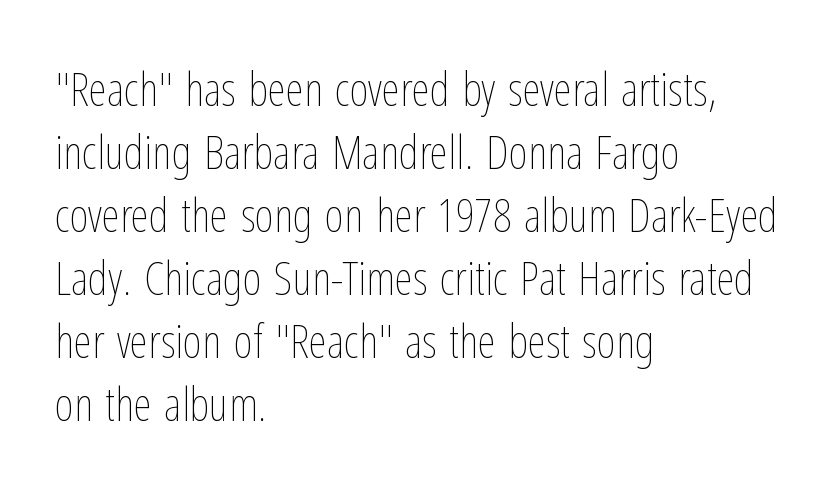
The image shows 47 px thin, condensed type, upright; set left-aligned, normal line spacing (1.34x), normal letter spacing, not underlined; low stroke contrast and a medium x-height.
